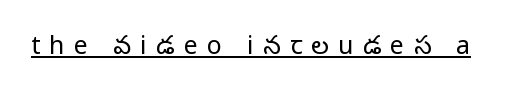
The image shows 25 px text type, upright; set unusually wide letter spacing (+0.37 em), underlined.
